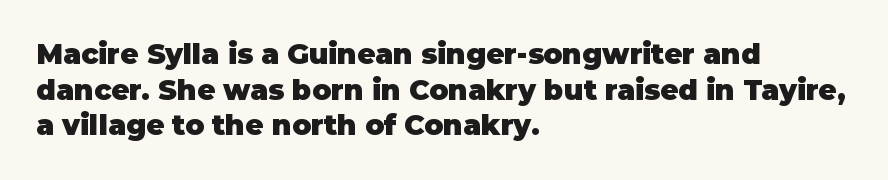
The image shows 28 px heavy sans-serif type, upright; set left-aligned, normal line spacing (1.27x), normal letter spacing, not underlined; low stroke contrast and a large x-height.
